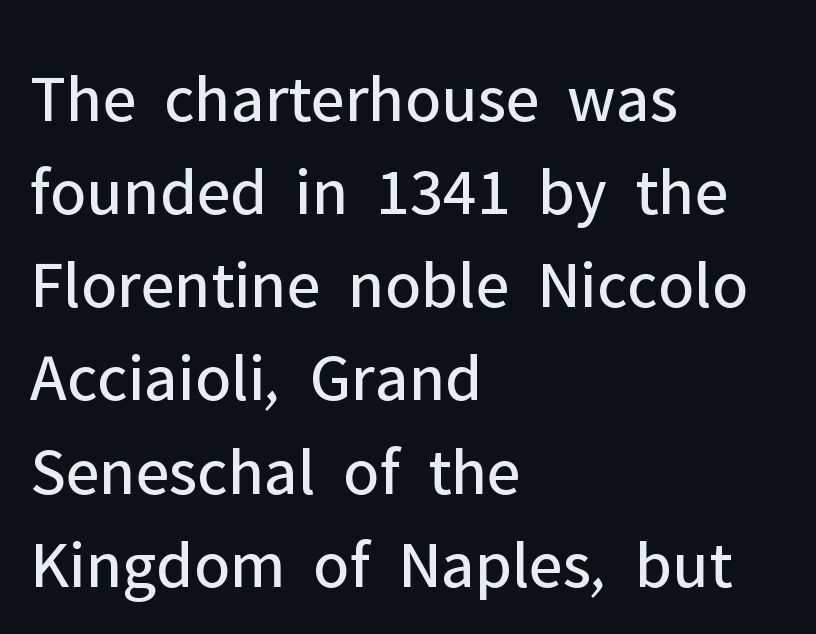
Regular leading. Characters remain perfectly vertical along every line. Where is the straight margin? On the left. Standard letterfit; no display-style spreading of the glyphs.
